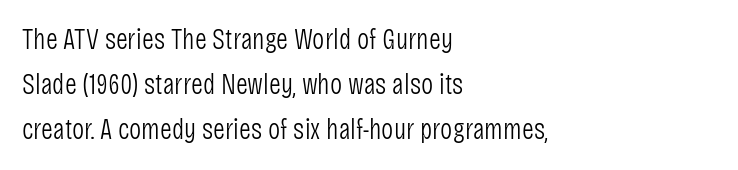
{"serif": "no", "italic": "no", "bold": "no", "weight": "light", "width": "condensed", "stroke_contrast": "low", "x_height": "large", "monospaced": "no", "underline": "no", "align": "left", "line_spacing": "normal", "line_spacing_ratio": 1.56, "letter_spacing": "normal", "letter_spacing_em": 0.0, "glyph_px": 29}
